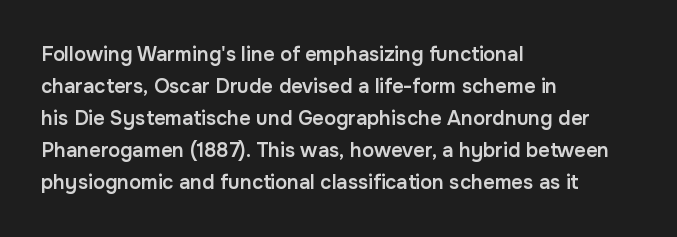
The sample has been set in demibold, a notch under bold. Underlining? Definitely not there. The letters sit at their default tracking, neither squeezed nor spread. Unlike italic type, these characters show no tilt at all. These lines are set flush left with a ragged right edge.
